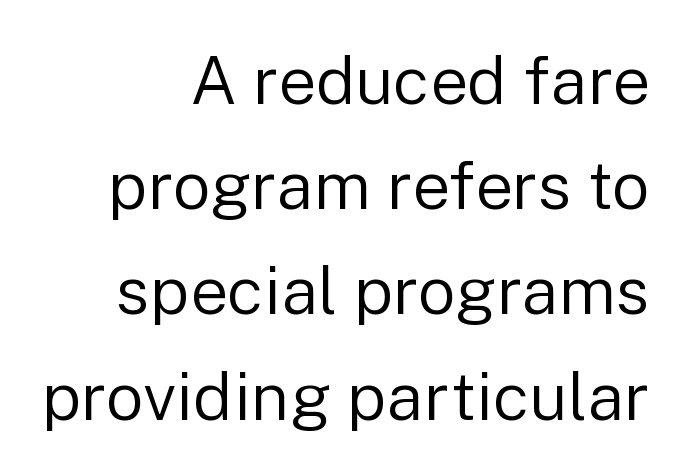
Weight class: somewhere from thin through regular. Unlike italic type, these characters show no tilt at all. Here the designer chose a conventional face with non-uniform glyph widths. The font family rendered here belongs to the sans-serif group. If you measured baseline to baseline, you'd find a middling distance. These lines keep a tight, regular rhythm from letter to letter.
